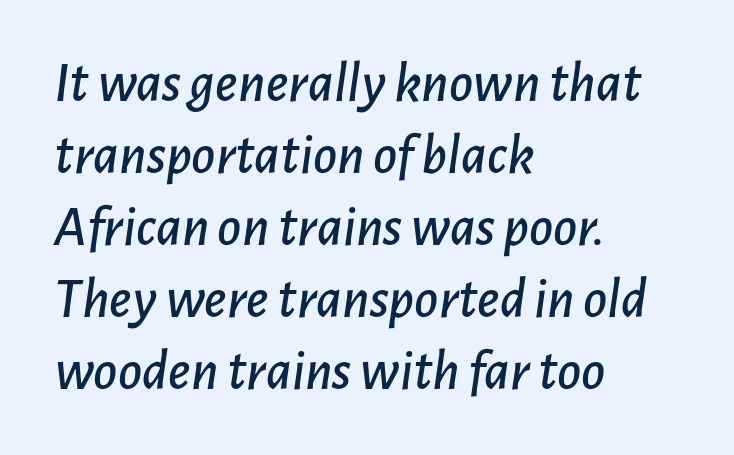
{"italic": "yes", "lean": "right", "slant_degrees": 7, "width": "normal", "stroke_contrast": "low", "x_height": "medium", "monospaced": "no", "underline": "no", "align": "left", "line_spacing_ratio": 1.24, "letter_spacing": "normal", "letter_spacing_em": 0.0, "glyph_px": 58}
